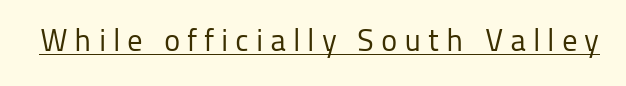
{"serif": "no", "italic": "no", "bold": "no", "weight": "regular", "width": "normal", "stroke_contrast": "low", "x_height": "medium", "monospaced": "no", "underline": "yes", "letter_spacing": "wide", "letter_spacing_em": 0.22, "glyph_px": 31}
